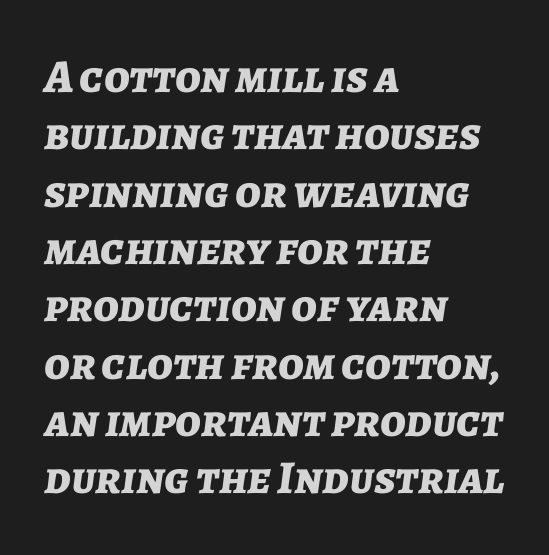
Q: Is the text bold? A: Yes.
Q: Is the text italic (slanted)? A: Yes, it leans right by about 7 degrees.
Q: Is the text underlined? A: No.
Q: How is the paragraph aligned? A: Left-aligned.
Q: Is the spacing between letters normal or unusually wide? A: Normal.
Q: Width (condensed, normal, or wide)? A: Normal.
Q: Stroke contrast? A: Low.
Q: x-height? A: Medium.
Q: Monospaced? A: No.
